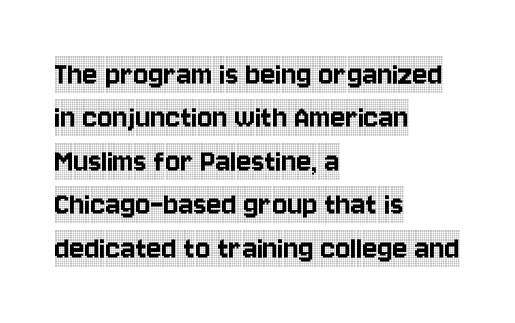
The image shows 35 px condensed serif type, upright; set left-aligned, line spacing 1.24x, normal letter spacing, not underlined; a large x-height.
